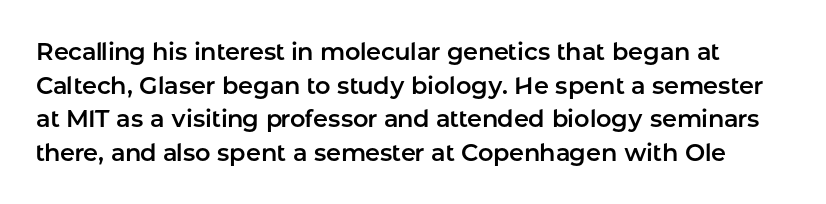
Caption: standard tracking, unaltered. Nobody drew a line under any word here. Whoever set this chose a conventional vertical rhythm. The letters stand straight up with perfectly vertical stems.
